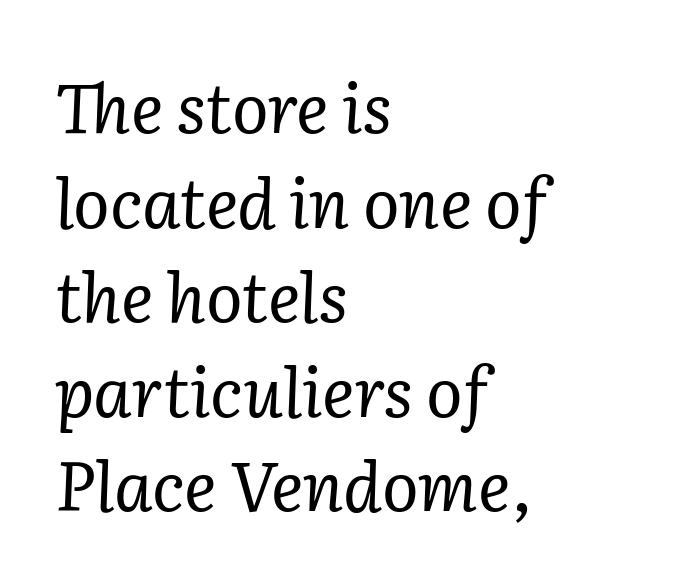
The image shows 68 px regular-weight serif type, italic (leaning right); set left-aligned, normal line spacing (1.39x), normal letter spacing, not underlined; low stroke contrast and a medium x-height.
